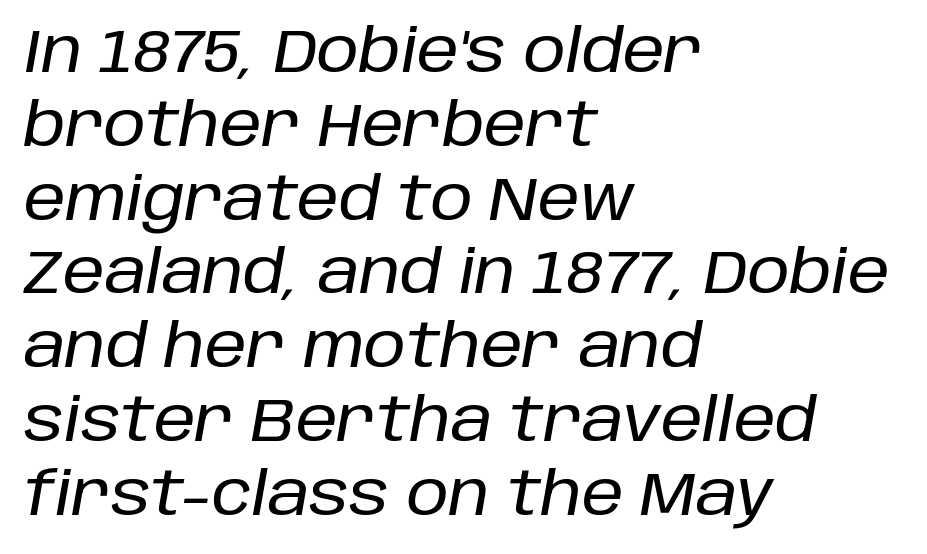
{"italic": "yes", "lean": "right", "slant_degrees": 10, "width": "normal", "stroke_contrast": "low", "x_height": "large", "monospaced": "no", "underline": "no", "align": "left", "line_spacing_ratio": 1.23, "letter_spacing": "normal", "letter_spacing_em": 0.0, "glyph_px": 60}
